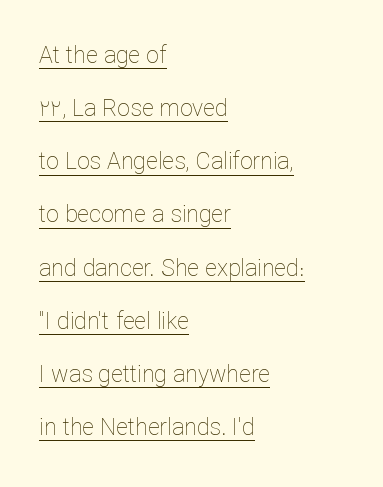
Q: Is the text bold? A: No.
Q: Is the text italic (slanted)? A: No, it is upright.
Q: Is the text underlined? A: Yes.
Q: How is the paragraph aligned? A: Left-aligned.
Q: Is the spacing between letters normal or unusually wide? A: Normal.
Q: Is the spacing between lines tight, normal or loose? A: Loose.
